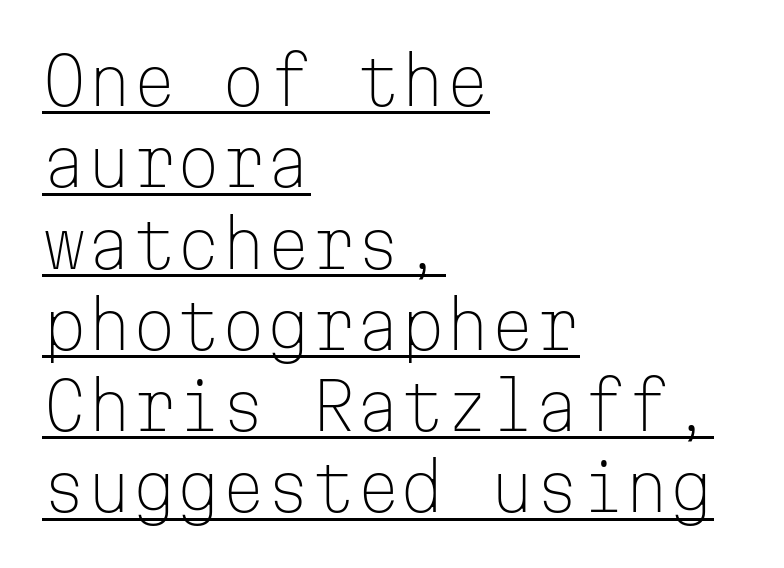
{"serif": "no", "italic": "no", "bold": "no", "weight": "light", "width": "normal", "stroke_contrast": "low", "x_height": "medium", "monospaced": "yes", "underline": "yes", "align": "left", "line_spacing": "normal", "line_spacing_ratio": 1.27, "letter_spacing": "normal", "letter_spacing_em": 0.0, "glyph_px": 64}
